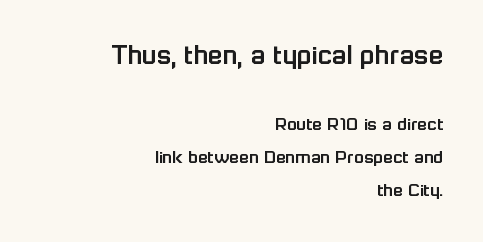
Q: Is the text italic (slanted)? A: No, it is upright.
Q: Is the typeface a serif or a sans-serif typeface? A: Sans-serif.
Q: Is the text underlined? A: No.
Q: How is the paragraph aligned? A: Right-aligned.
Q: Is the spacing between letters normal or unusually wide? A: Normal.
Q: Is the spacing between lines tight, normal or loose? A: Normal.
Q: Which block of text is set in a larger size, the first (top) or the second (bottom)? A: The first (top) one.
Q: Width (condensed, normal, or wide)? A: Normal.
Q: Stroke contrast? A: Low.
Q: x-height? A: Medium.
Q: Monospaced? A: No.
